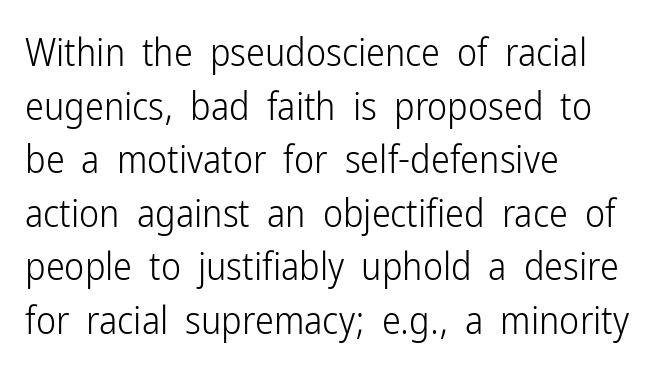
Here the designer chose a conventional face with non-uniform glyph widths. Teacher's note: observe the even left margin — that is flush-left alignment. Underline: absent. These lines sit exactly where default settings would place them. Compared with a typical body face, this is equally light or lighter still.
